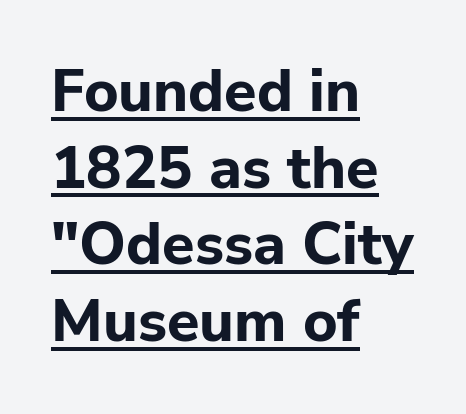
{"serif": "no", "italic": "no", "bold": "yes", "weight": "bold", "width": "normal", "stroke_contrast": "low", "x_height": "medium", "monospaced": "no", "underline": "yes", "align": "left", "line_spacing": "normal", "line_spacing_ratio": 1.3, "letter_spacing": "normal", "letter_spacing_em": 0.0, "glyph_px": 59}
